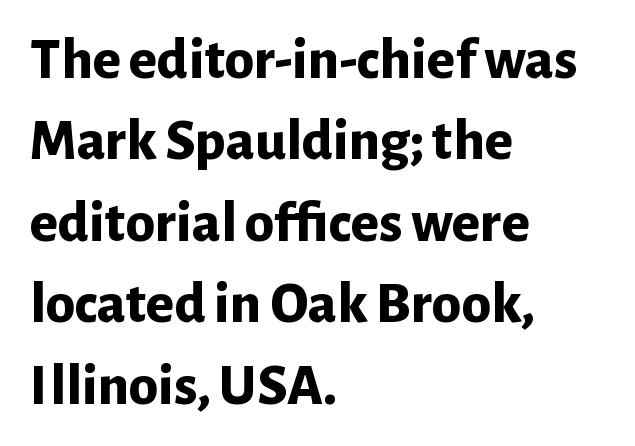
{"serif": "no", "italic": "no", "bold": "yes", "weight": "bold", "width": "normal", "stroke_contrast": "low", "x_height": "medium", "monospaced": "no", "underline": "no", "align": "left", "line_spacing": "normal", "line_spacing_ratio": 1.38, "letter_spacing": "normal", "letter_spacing_em": 0.0, "glyph_px": 59}
